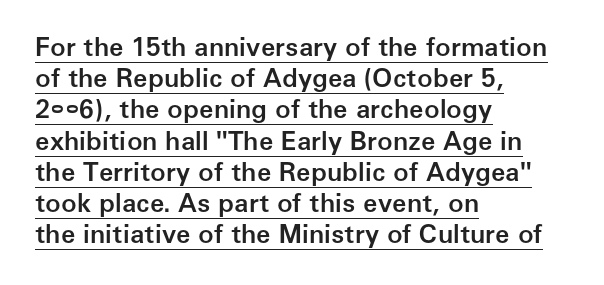
Vertical strokes here are truly vertical. Caption: semibold face, moderately heavy strokes. Left-aligned paragraph, ragged on the right. A typesetter would call this zero additional tracking.
